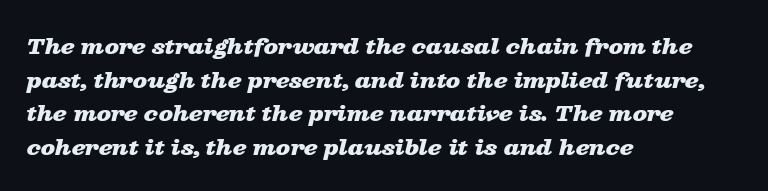
Honestly, the row spacing looks completely unremarkable. The specimen omits any rule beneath the text block's lines. The rendering keeps characters at their native spacing. Emphasis-style slanted type is in use.
